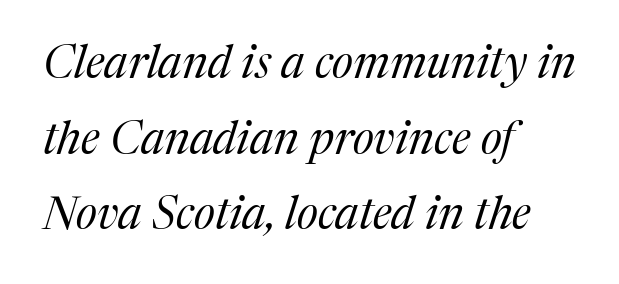
Q: Is the text bold? A: No.
Q: Is the text italic (slanted)? A: Yes, it leans right by about 17 degrees.
Q: Is the typeface a serif or a sans-serif typeface? A: Serif.
Q: Is the text underlined? A: No.
Q: How is the paragraph aligned? A: Left-aligned.
Q: Is the spacing between letters normal or unusually wide? A: Normal.
Q: Is the spacing between lines tight, normal or loose? A: Normal.
Q: Width (condensed, normal, or wide)? A: Normal.
Q: Stroke contrast? A: Medium.
Q: x-height? A: Medium.
Q: Monospaced? A: No.
